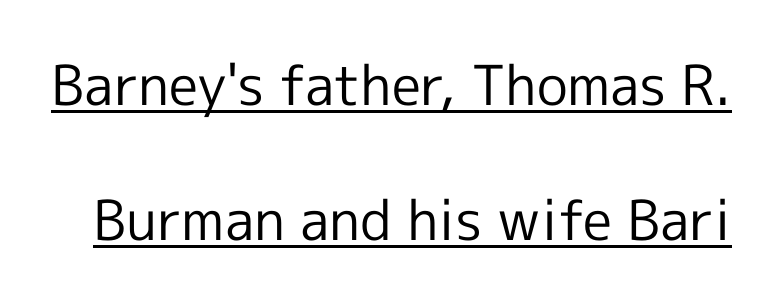
Q: Is the text bold? A: No.
Q: Is the text italic (slanted)? A: No, it is upright.
Q: Is the typeface a serif or a sans-serif typeface? A: Sans-serif.
Q: Is the text underlined? A: Yes.
Q: Is the spacing between letters normal or unusually wide? A: Normal.
Q: Is the spacing between lines tight, normal or loose? A: Loose.
Q: Width (condensed, normal, or wide)? A: Normal.
Q: x-height? A: Medium.
Q: Monospaced? A: No.
